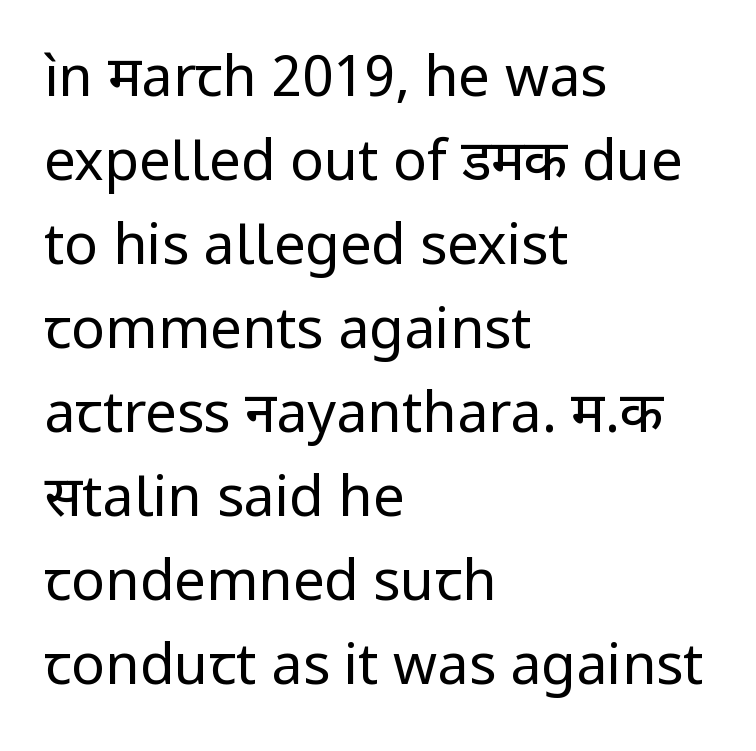
{"serif": "no", "italic": "no", "bold": "no", "weight": "regular", "width": "normal", "stroke_contrast": "low", "x_height": "medium", "monospaced": "no", "underline": "no", "align": "left", "line_spacing": "normal", "line_spacing_ratio": 1.5, "letter_spacing": "normal", "letter_spacing_em": 0.0, "glyph_px": 56}
